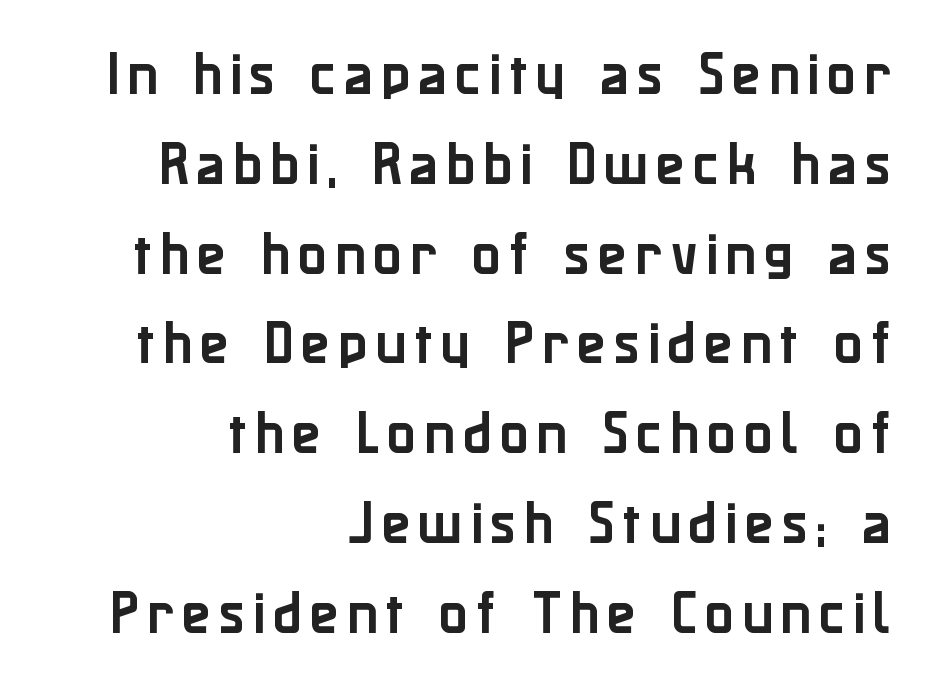
{"serif": "no", "italic": "no", "width": "normal", "stroke_contrast": "low", "x_height": "medium", "monospaced": "no", "underline": "no", "align": "right", "line_spacing_ratio": 1.87, "glyph_px": 48}
